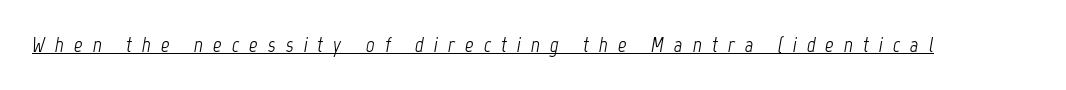
{"italic": "yes", "lean": "right", "slant_degrees": 12, "bold": "no", "underline": "yes", "letter_spacing": "wide", "letter_spacing_em": 0.48, "glyph_px": 21}
